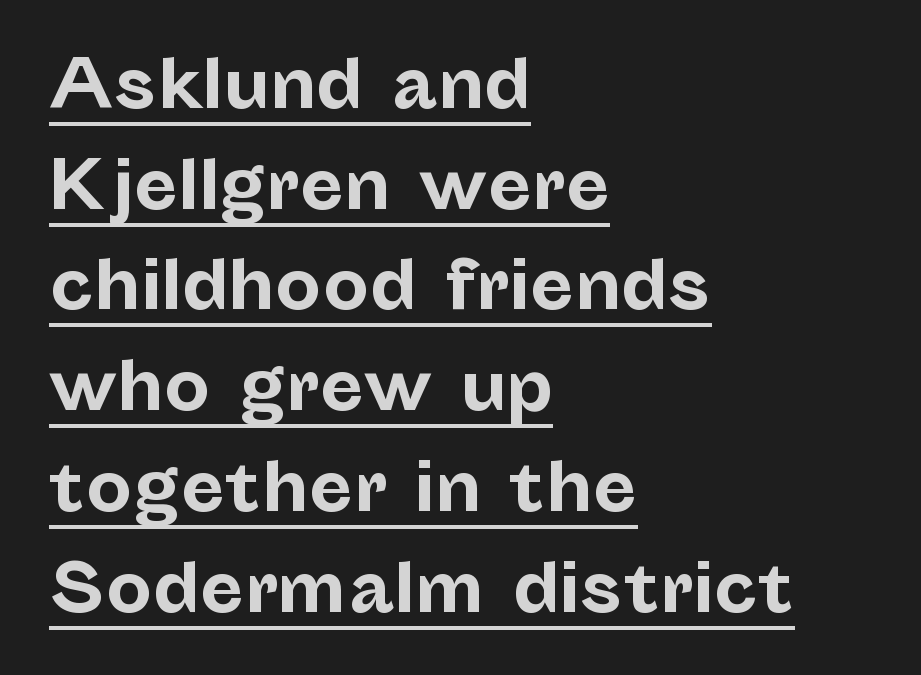
{"serif": "no", "italic": "no", "bold": "yes", "weight": "bold", "width": "normal", "stroke_contrast": "low", "x_height": "medium", "monospaced": "no", "underline": "yes", "align": "left", "line_spacing": "normal", "line_spacing_ratio": 1.55, "letter_spacing": "normal", "letter_spacing_em": 0.0, "glyph_px": 65}
